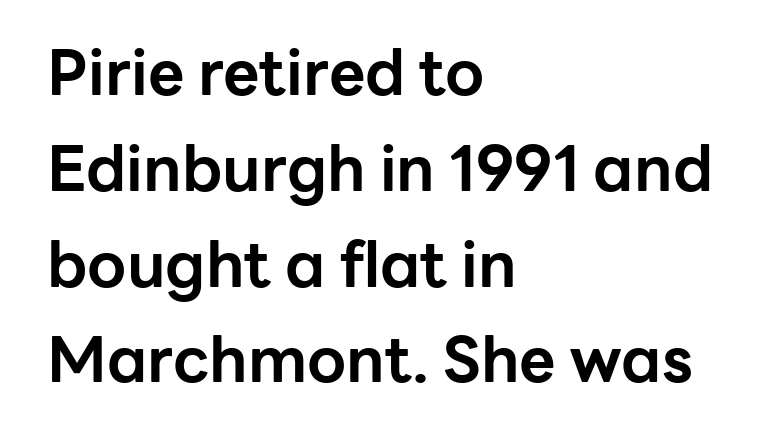
{"serif": "no", "italic": "no", "bold": "yes", "weight": "bold", "width": "normal", "stroke_contrast": "low", "x_height": "medium", "monospaced": "no", "underline": "no", "align": "left", "line_spacing": "normal", "line_spacing_ratio": 1.52, "letter_spacing": "normal", "letter_spacing_em": 0.0, "glyph_px": 63}
